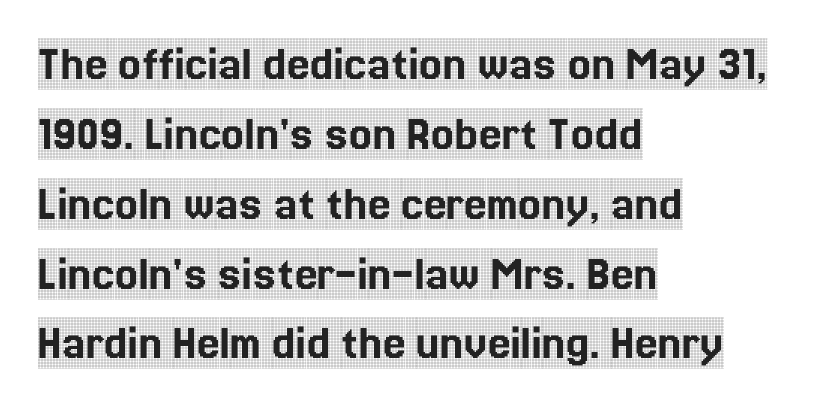
The image shows 51 px condensed serif type, upright; set left-aligned, normal line spacing (1.37x), normal letter spacing, not underlined; a large x-height.
